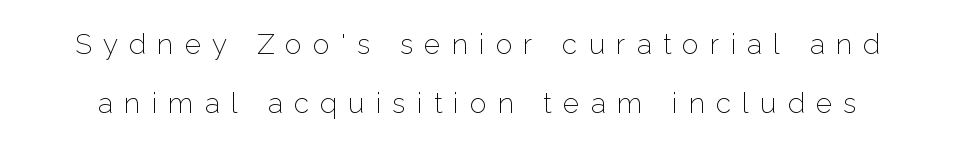
{"serif": "no", "italic": "no", "bold": "no", "weight": "light", "width": "normal", "stroke_contrast": "low", "x_height": "medium", "monospaced": "no", "underline": "no", "line_spacing": "loose", "line_spacing_ratio": 2.09, "letter_spacing": "wide", "letter_spacing_em": 0.4, "glyph_px": 28}
